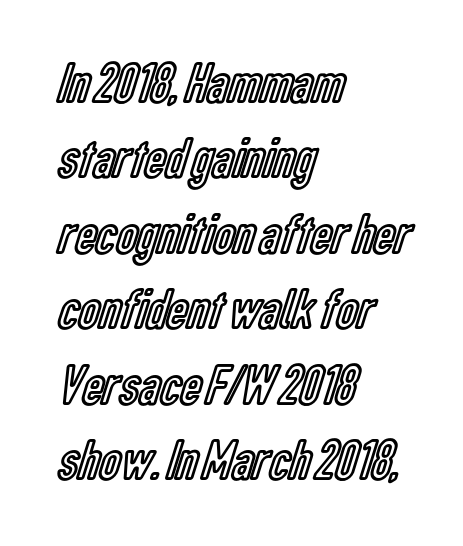
{"width": "condensed", "x_height": "medium", "monospaced": "no", "underline": "no", "align": "left", "line_spacing": "normal", "line_spacing_ratio": 1.3, "letter_spacing": "normal", "letter_spacing_em": 0.0, "glyph_px": 58}
